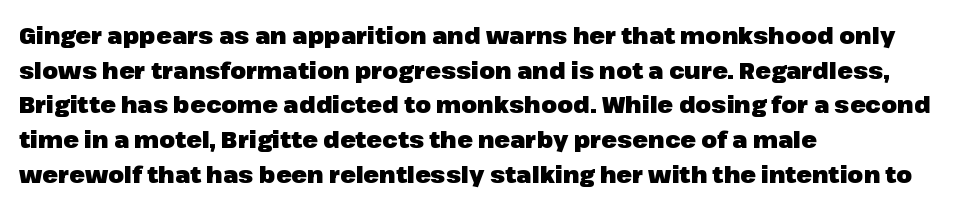
Q: Is the text bold? A: Yes.
Q: Is the text italic (slanted)? A: No, it is upright.
Q: Is the text underlined? A: No.
Q: How is the paragraph aligned? A: Left-aligned.
Q: Is the spacing between letters normal or unusually wide? A: Normal.
Q: Is the spacing between lines tight, normal or loose? A: Normal.
